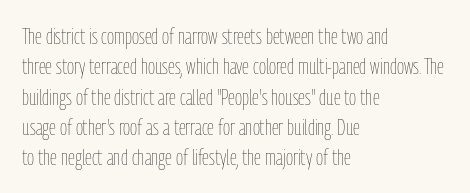
The image shows 22 px text type, upright; set left-aligned, normal line spacing (1.38x), normal letter spacing, not underlined.
